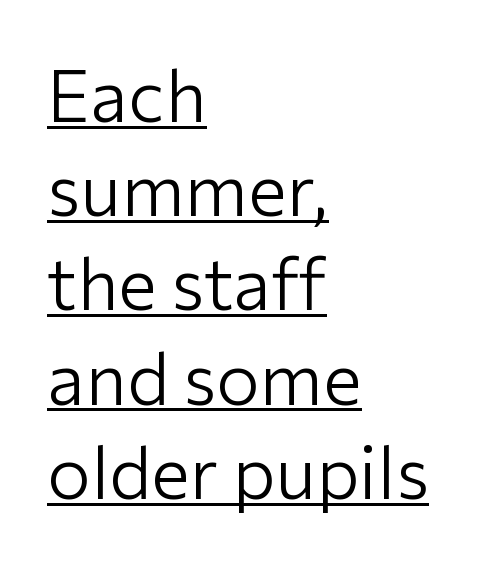
The image shows 73 px light sans-serif type, upright; set left-aligned, normal line spacing (1.29x), normal letter spacing, underlined; low stroke contrast and a medium x-height.
